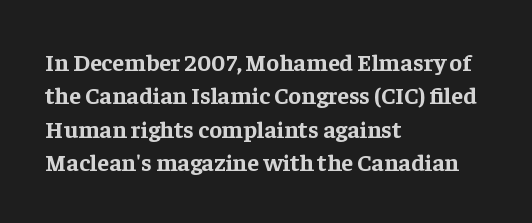
{"italic": "no", "bold": "yes", "underline": "no", "align": "left", "line_spacing": "normal", "line_spacing_ratio": 1.39, "letter_spacing": "normal", "letter_spacing_em": 0.0, "glyph_px": 24}
